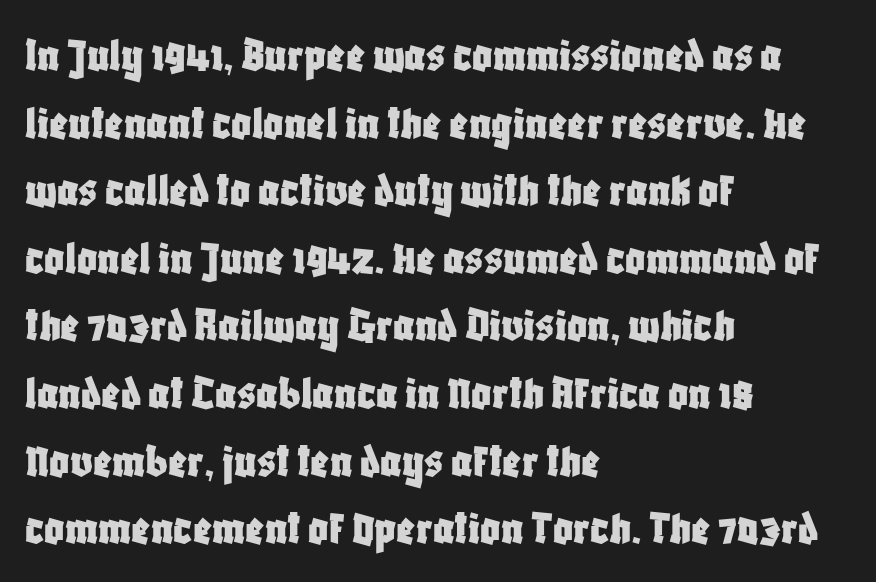
The image shows 49 px condensed sans-serif type, upright; set left-aligned, normal line spacing (1.38x), normal letter spacing, not underlined; low stroke contrast and a large x-height.
